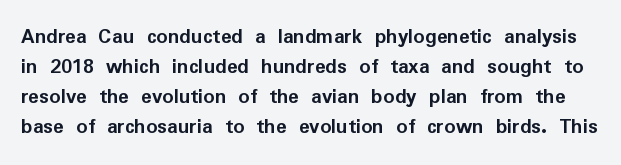
{"italic": "no", "bold": "yes", "underline": "no", "line_spacing": "normal", "line_spacing_ratio": 1.36, "letter_spacing": "normal", "letter_spacing_em": 0.0, "glyph_px": 22}
